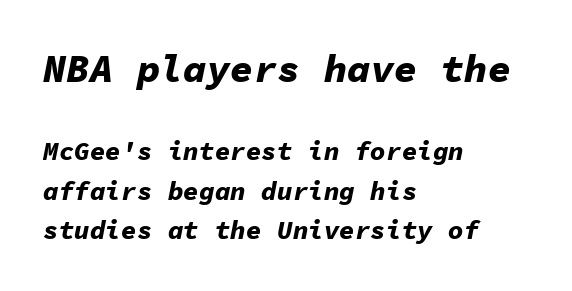
The line texture is even and compact thanks to regular tracking. The glyphs have the mass of a bold cut. Italic? Definitely — the glyphs are oblique. Underlining? Definitely not there.
